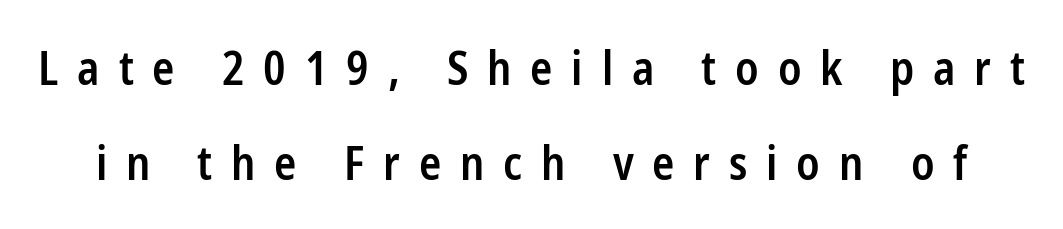
The rendering inserts visible extra space after every character. The axis of the letterforms is exactly vertical. A fair bit of extra ink — the face is semibold, not bold. This sample has the flowing, uneven cadence of proportional lettering. Lines of text with bare space underneath. Horizontal bands of white between lines are thick stripes.
